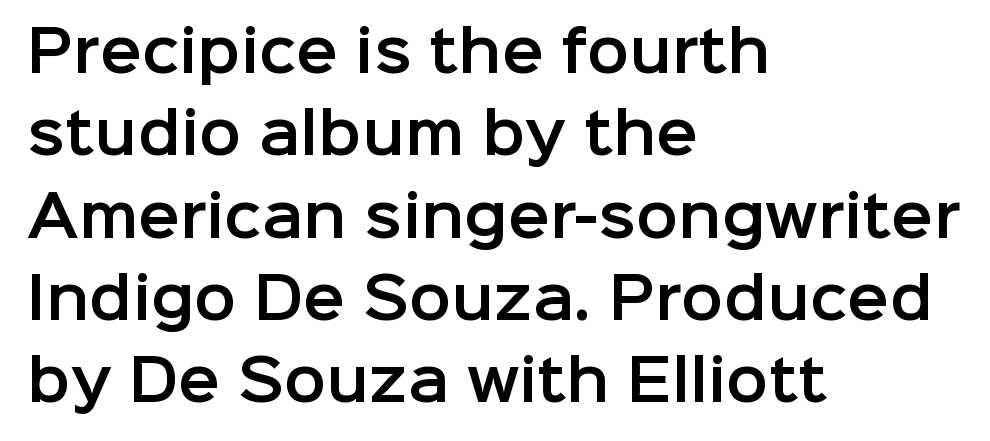
Q: Is the text italic (slanted)? A: No, it is upright.
Q: Is the typeface a serif or a sans-serif typeface? A: Sans-serif.
Q: Is the text underlined? A: No.
Q: How is the paragraph aligned? A: Left-aligned.
Q: Is the spacing between letters normal or unusually wide? A: Normal.
Q: Is the spacing between lines tight, normal or loose? A: Normal.
Q: Width (condensed, normal, or wide)? A: Normal.
Q: Stroke contrast? A: Low.
Q: x-height? A: Medium.
Q: Monospaced? A: No.
